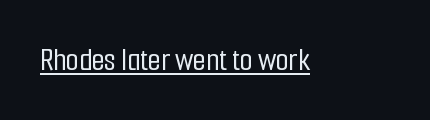
Ordinary non-slanted type is in use. To sum up the face: it is a sans, with no serifs. These characters rest on top of a visible drawn line. Spacing verdict: proportional, widths tailored to each character. Glyph-to-glyph distance matches everyday printed text.
